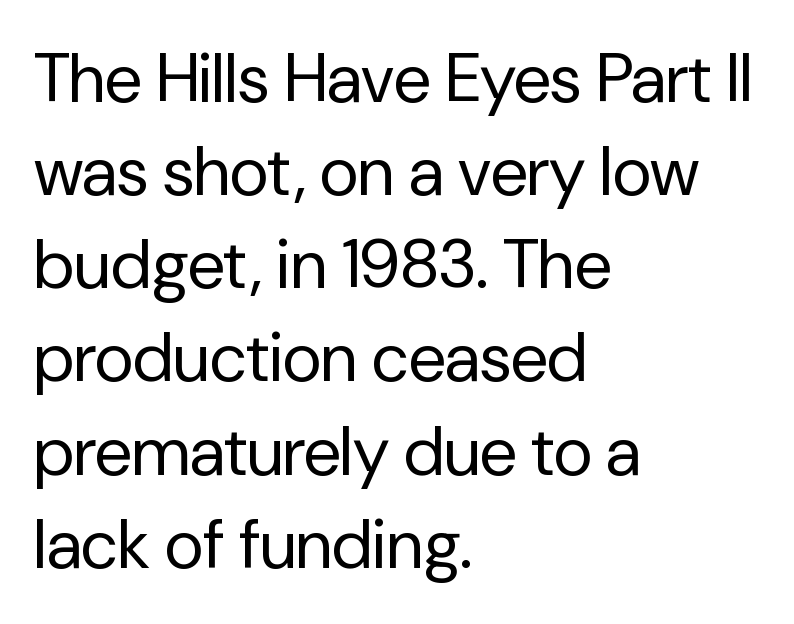
The image shows 68 px regular-weight sans-serif type, upright; set left-aligned, normal line spacing (1.37x), normal letter spacing, not underlined; low stroke contrast and a medium x-height.
